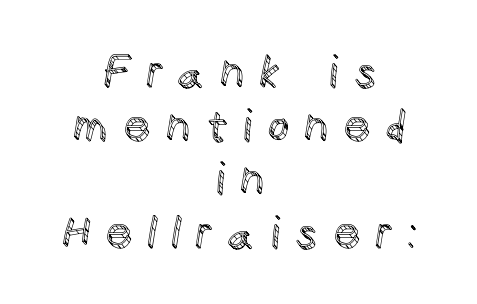
The passage shown is typed in a proportional face where columns would drift. Descenders hang freely into open space. Each new line begins a customary step beneath the previous one. Here the glyphs are tracked loosely, breaking word shapes into spaced letters.
